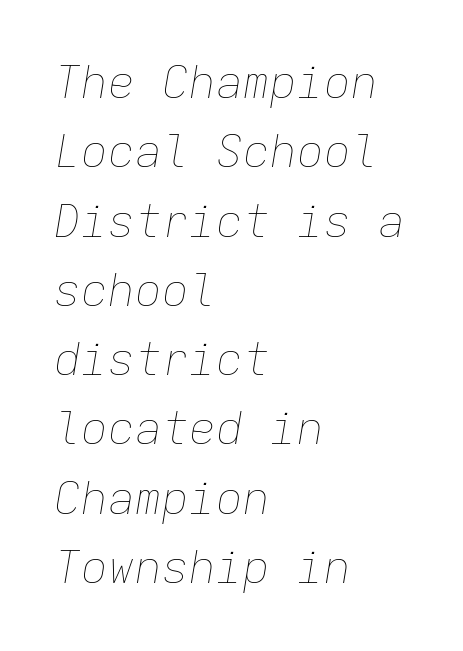
The face used here is monospaced, like something from a code editor. The lettering tilts uniformly, giving the passage an italic look. Heaviness? Minimal to ordinary, like unemphasized prose. The compositor pushed each line to the left boundary. What's the leading like? Ordinary, nothing unusual. The horizontal fit of the characters is conventional and even.
